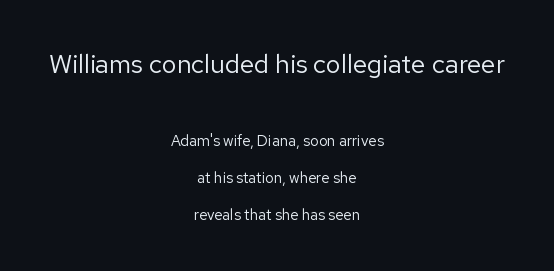
The image shows 26 px text type, upright; set centered, loose line spacing (2.45x), normal letter spacing, not underlined; the first (top) block is 1.73x larger.
